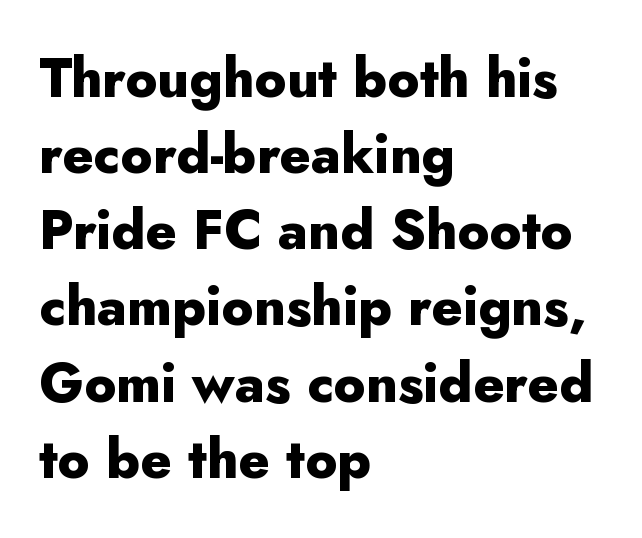
The letters are bold, with thick, heavy strokes. Note the varied advance widths — an 'i' is clearly narrower than an 'm'. The space between consecutive lines is moderate. You can tell from the bare stems that sans-serif type was used.
